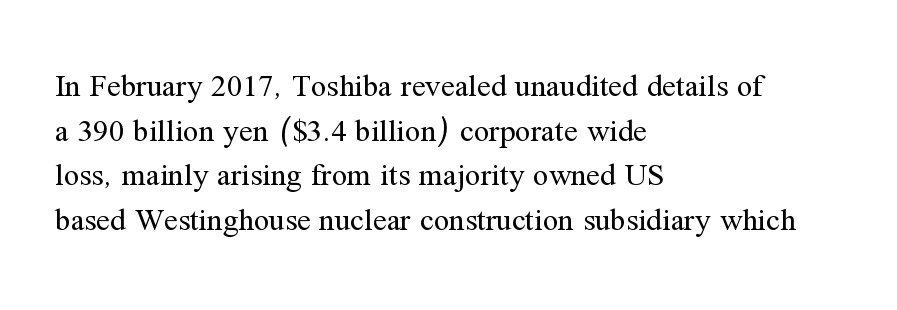
The image shows 31 px regular-weight serif type, upright; set left-aligned, normal line spacing (1.44x), normal letter spacing, not underlined; medium stroke contrast and a medium x-height.
